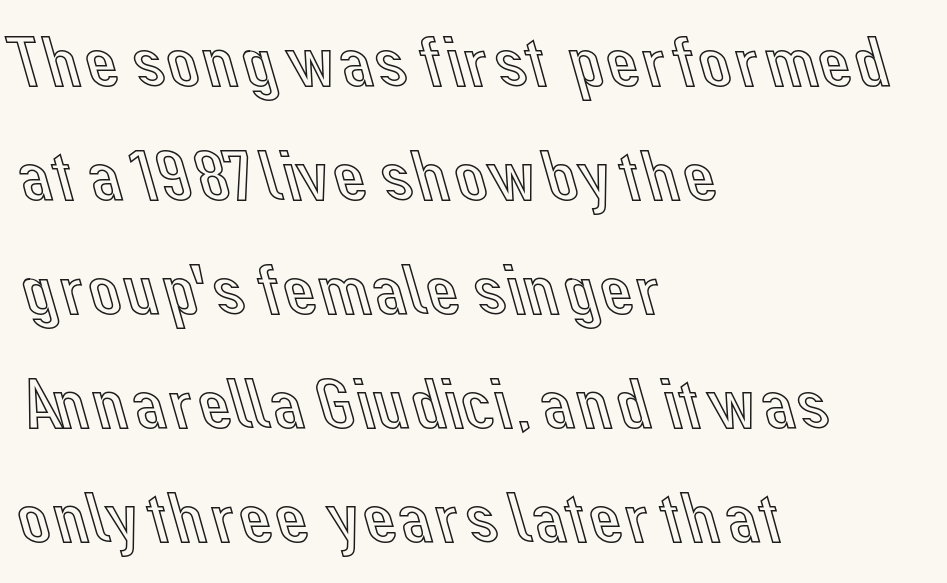
Q: Is the text italic (slanted)? A: Yes.
Q: Is the text underlined? A: No.
Q: How is the paragraph aligned? A: Left-aligned.
Q: Is the spacing between letters normal or unusually wide? A: Normal.
Q: Is the spacing between lines tight, normal or loose? A: Normal.
Q: Width (condensed, normal, or wide)? A: Normal.
Q: x-height? A: Medium.
Q: Monospaced? A: No.
